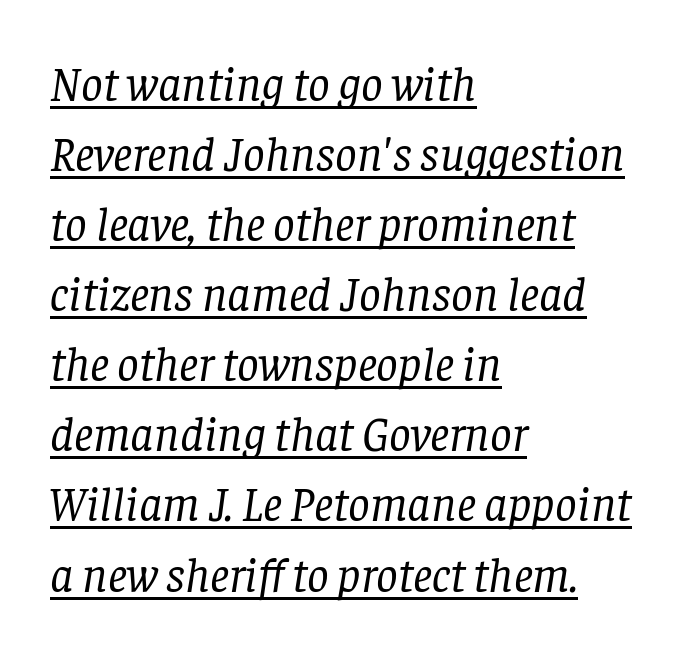
{"serif": "yes", "italic": "yes", "lean": "right", "slant_degrees": 8, "bold": "no", "weight": "regular", "width": "normal", "stroke_contrast": "low", "x_height": "large", "monospaced": "no", "underline": "yes", "align": "left", "line_spacing": "normal", "line_spacing_ratio": 1.46, "letter_spacing": "normal", "letter_spacing_em": 0.0, "glyph_px": 48}
